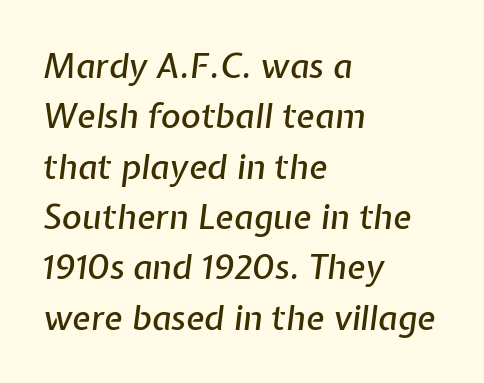
{"italic": "yes", "lean": "right", "slant_degrees": 7, "width": "normal", "stroke_contrast": "low", "x_height": "medium", "monospaced": "no", "underline": "no", "align": "left", "line_spacing": "normal", "line_spacing_ratio": 1.48, "letter_spacing": "normal", "letter_spacing_em": 0.0, "glyph_px": 34}
